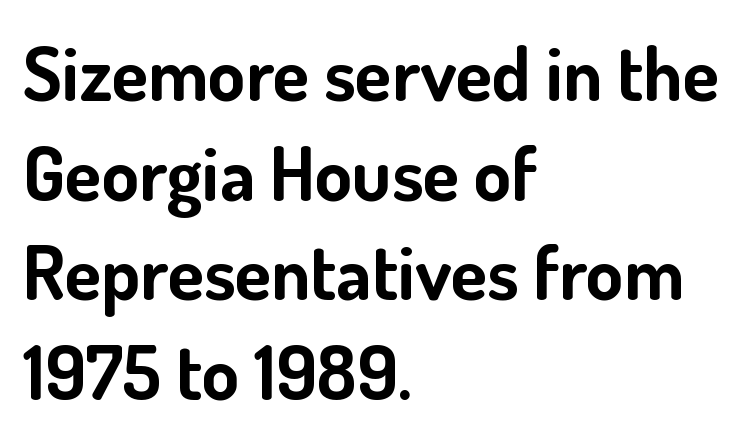
Italic? Not at all — the glyphs are vertical. A classic flush-left, rag-right setting is used for this passage. Any mark beneath the type? The region is blank. The characters look thick and weighty, a clear bold. The glyphs in this specimen are sans serif.
